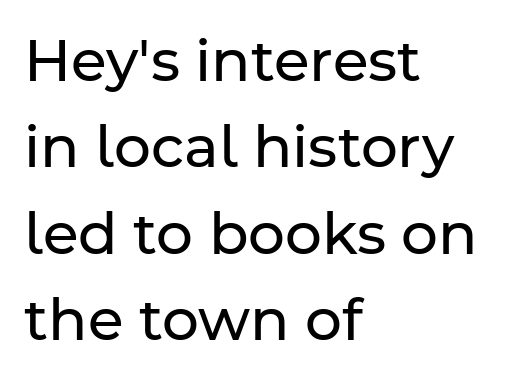
Q: Is the text bold? A: No.
Q: Is the text italic (slanted)? A: No, it is upright.
Q: Is the typeface a serif or a sans-serif typeface? A: Sans-serif.
Q: Is the text underlined? A: No.
Q: How is the paragraph aligned? A: Left-aligned.
Q: Is the spacing between letters normal or unusually wide? A: Normal.
Q: Is the spacing between lines tight, normal or loose? A: Normal.
Q: Width (condensed, normal, or wide)? A: Normal.
Q: Stroke contrast? A: Low.
Q: x-height? A: Medium.
Q: Monospaced? A: No.
